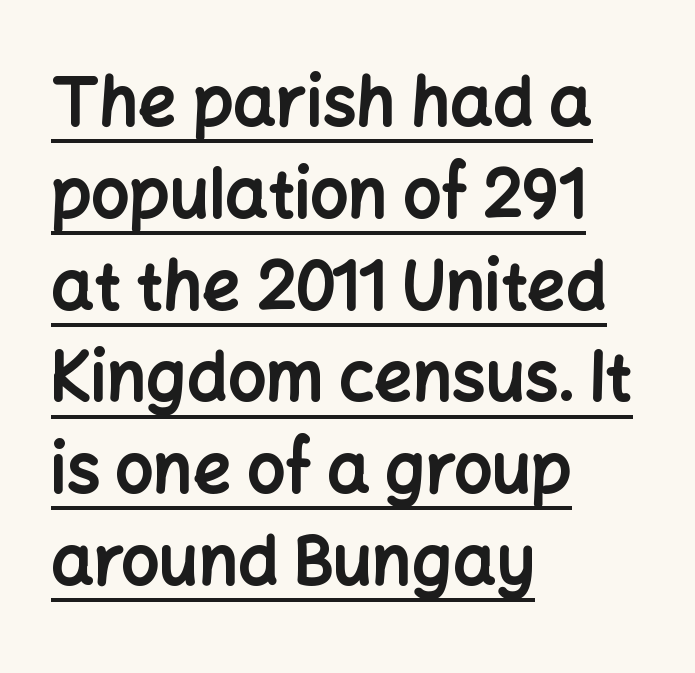
{"serif": "no", "italic": "no", "bold": "yes", "weight": "bold", "width": "normal", "stroke_contrast": "low", "x_height": "medium", "monospaced": "no", "underline": "yes", "align": "left", "line_spacing": "normal", "line_spacing_ratio": 1.37, "letter_spacing": "normal", "letter_spacing_em": 0.0, "glyph_px": 67}
